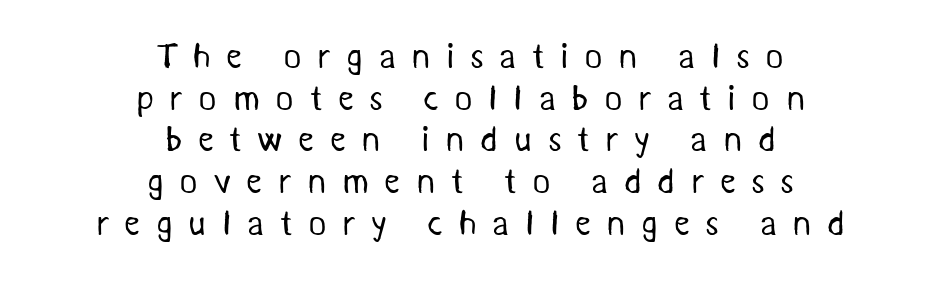
Heft: none added — not bold. This rendering features lettering with no underline. Is the block centered? Yes — each line is placed symmetrically about the middle. Letterform terminals end flat and unadorned throughout the passage.
